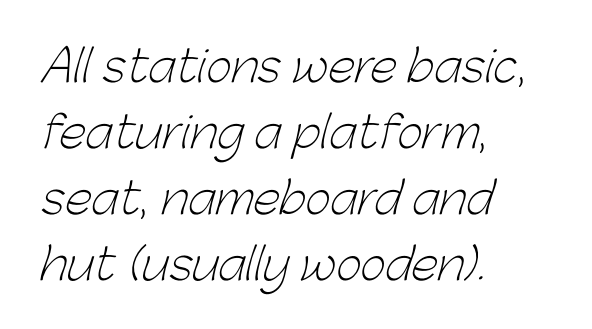
Q: Is the text bold? A: No.
Q: Is the typeface a serif or a sans-serif typeface? A: Sans-serif.
Q: Is the text underlined? A: No.
Q: How is the paragraph aligned? A: Left-aligned.
Q: Is the spacing between letters normal or unusually wide? A: Normal.
Q: Is the spacing between lines tight, normal or loose? A: Normal.
Q: Width (condensed, normal, or wide)? A: Normal.
Q: Stroke contrast? A: Low.
Q: x-height? A: Medium.
Q: Monospaced? A: No.
